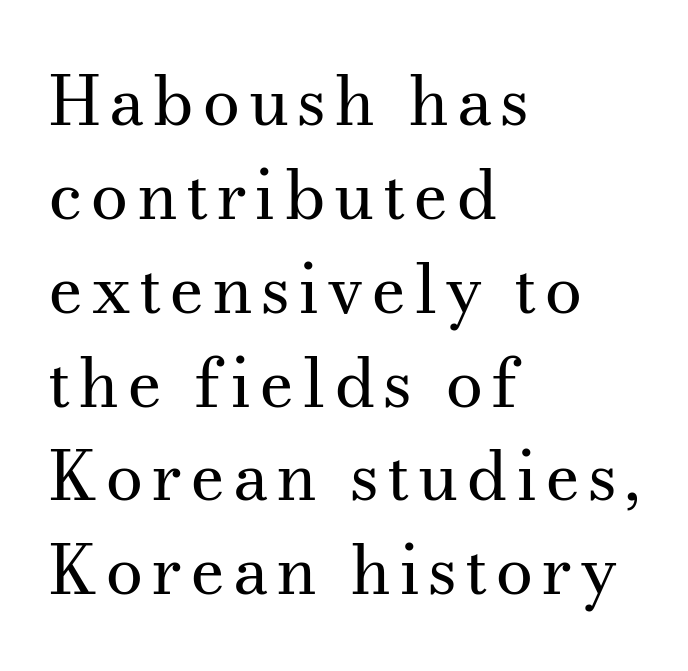
Horizontal alignment here is leftward, the default for most running prose. I'd call this a serif setting — the letters wear small feet. You could not count columns in this text — the font is proportionally spaced. What's the leading like? Ordinary, nothing unusual. Weight: in the light-to-regular range.
